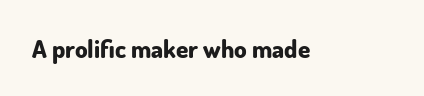
Q: Is the text bold? A: Yes.
Q: Is the text italic (slanted)? A: No, it is upright.
Q: Is the text underlined? A: No.
Q: Is the spacing between letters normal or unusually wide? A: Normal.
